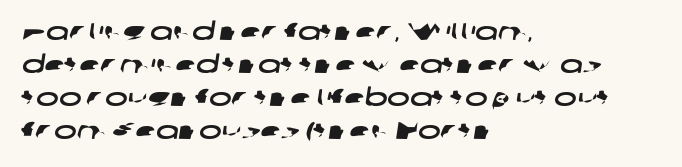
Q: Is the text underlined? A: No.
Q: How is the paragraph aligned? A: Left-aligned.
Q: Is the spacing between letters normal or unusually wide? A: Normal.
Q: Is the spacing between lines tight, normal or loose? A: Normal.
